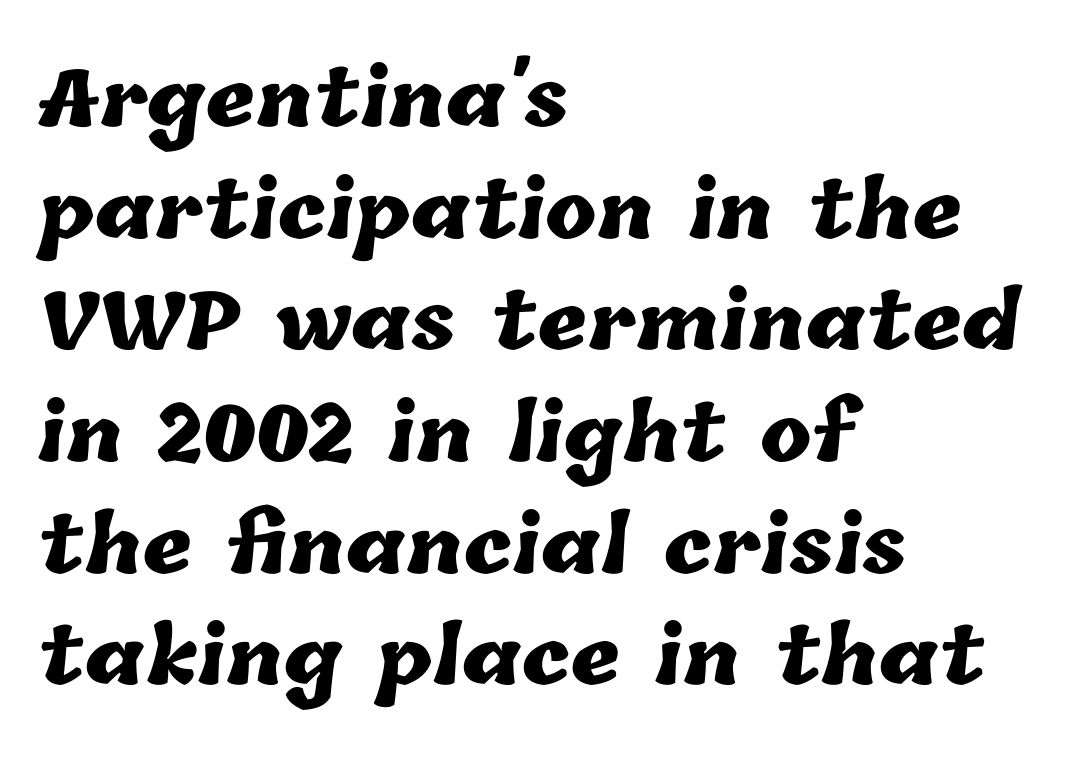
The image shows 77 px heavy type; set left-aligned, normal line spacing (1.45x), normal letter spacing, not underlined; low stroke contrast and a medium x-height.
